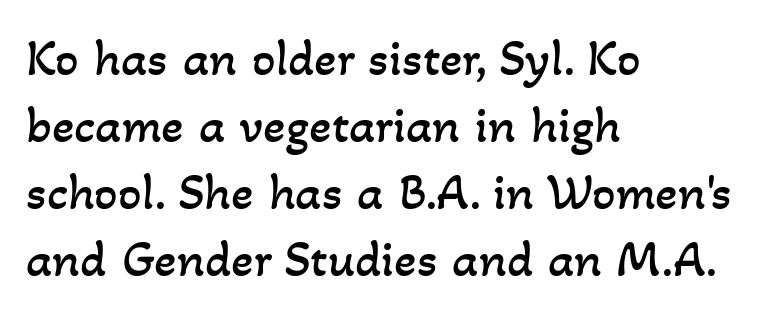
Q: Is the text bold? A: No.
Q: Is the text underlined? A: No.
Q: How is the paragraph aligned? A: Left-aligned.
Q: Is the spacing between letters normal or unusually wide? A: Normal.
Q: Is the spacing between lines tight, normal or loose? A: Normal.
Q: Width (condensed, normal, or wide)? A: Normal.
Q: Stroke contrast? A: Low.
Q: x-height? A: Small.
Q: Monospaced? A: No.
